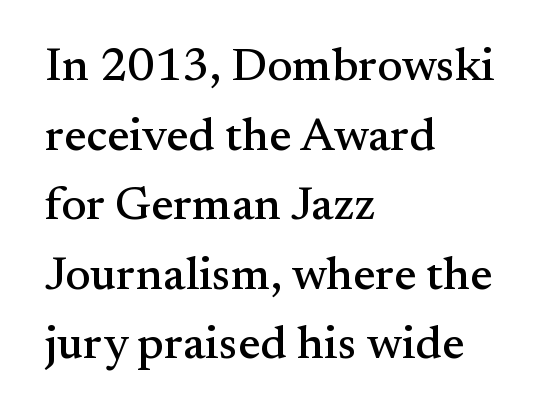
{"serif": "yes", "italic": "no", "width": "normal", "stroke_contrast": "medium", "x_height": "small", "monospaced": "no", "underline": "no", "align": "left", "line_spacing": "normal", "line_spacing_ratio": 1.48, "letter_spacing": "normal", "letter_spacing_em": 0.0, "glyph_px": 47}
